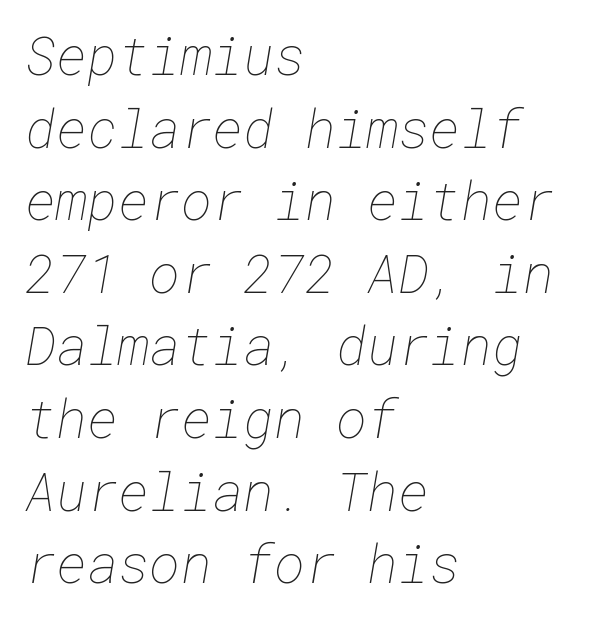
Caption: face not bold, strokes unweighted. The zone under the glyphs is completely vacant. In terms of letterspacing, this is plain default setting. Normally led — the rows are evenly, conventionally spaced. The text block is weighted toward the left margin, trailing off unevenly rightward.
